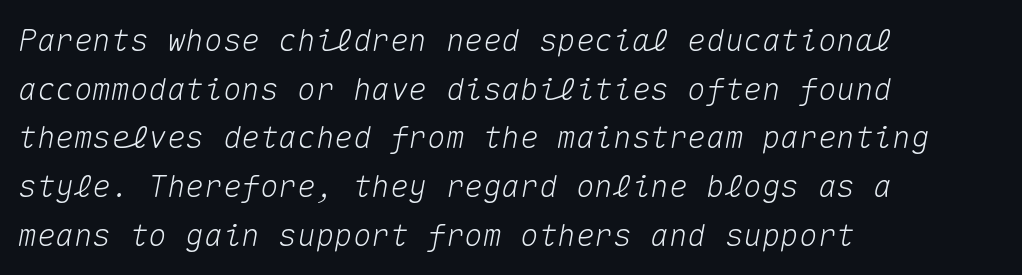
You could count columns in this text — the font is strictly monospaced. The glyphs look as if they've been sheared to an angle. Does extra space separate the letters? No, they use regular spacing. The glyphs are unaccompanied by any horizontal stroke below them. These lines stack with their left ends in a neat column.
